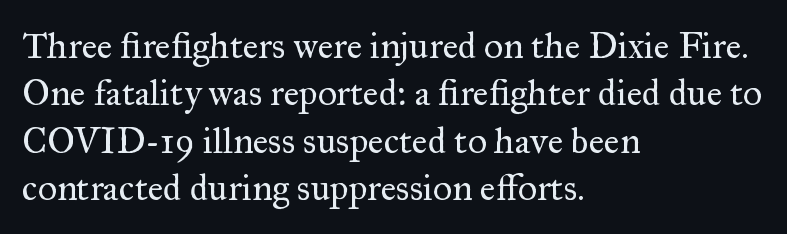
Q: Is the text bold? A: No.
Q: Is the text italic (slanted)? A: No, it is upright.
Q: Is the typeface a serif or a sans-serif typeface? A: Serif.
Q: Is the text underlined? A: No.
Q: How is the paragraph aligned? A: Left-aligned.
Q: Is the spacing between letters normal or unusually wide? A: Normal.
Q: Is the spacing between lines tight, normal or loose? A: Normal.
Q: Width (condensed, normal, or wide)? A: Normal.
Q: Stroke contrast? A: Medium.
Q: x-height? A: Small.
Q: Monospaced? A: No.
